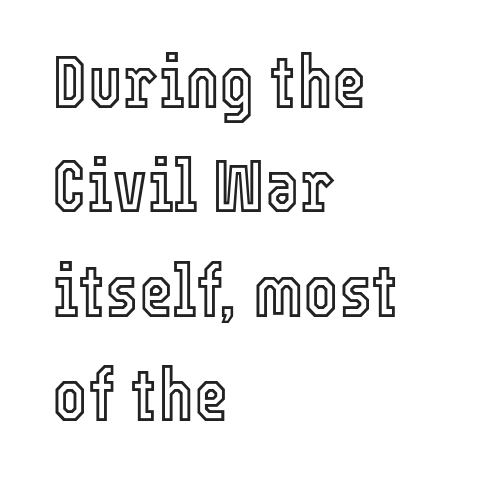
Looks like regular typesetting: each glyph gets only the width it needs. Line beginnings align vertically; line endings do not. The letterforms sit shoulder to shoulder at normal distance. The block of text has a typical density, with ordinary space between rows. The space directly below the letters is spotless. The letters stand straight up with perfectly vertical stems.
